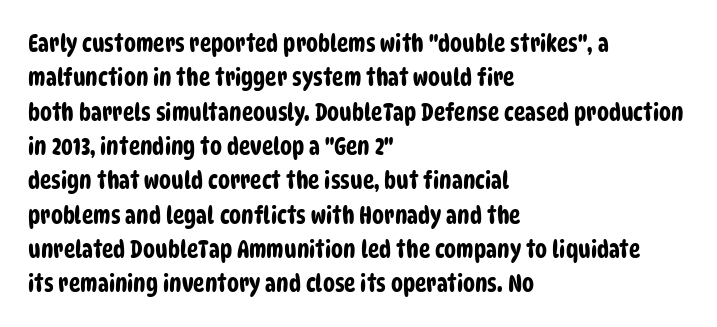
{"underline": "no", "align": "left", "line_spacing": "normal", "line_spacing_ratio": 1.43, "letter_spacing": "normal", "letter_spacing_em": 0.0, "glyph_px": 24}
